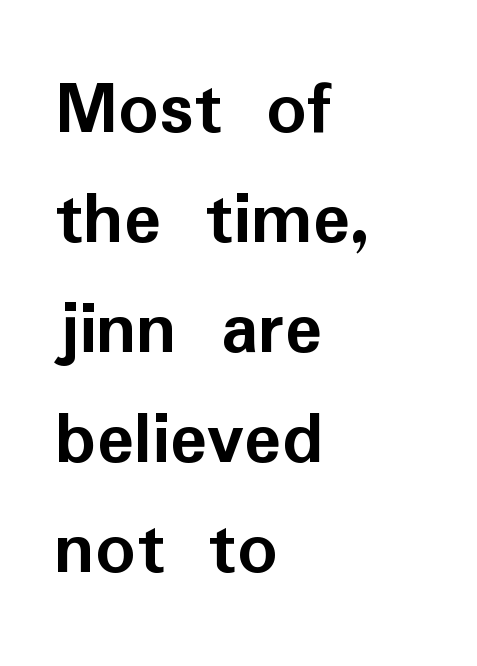
The image shows 78 px semibold sans-serif type, upright; set left-aligned, normal line spacing (1.41x), normal letter spacing, not underlined; low stroke contrast and a medium x-height.
